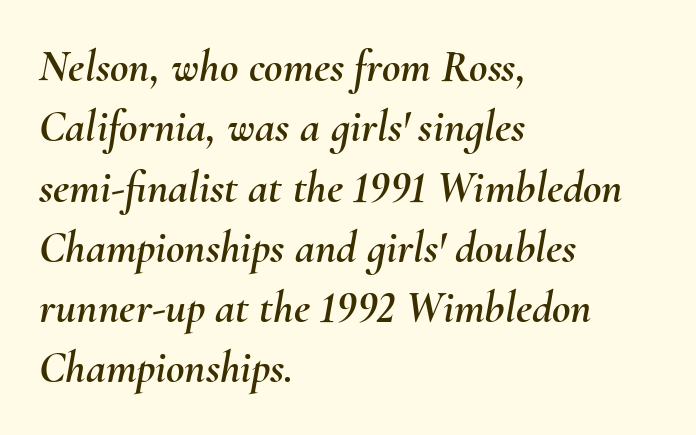
Observe the ordinary spacing: letters are neighbours, not strangers. Varying glyph widths throughout — classic text-font behaviour. The passage shown is not underscored anywhere. Layout note: lines flush left. This block has exactly the height ordinary leading produces. Rendered with sloped, italic letterforms.
